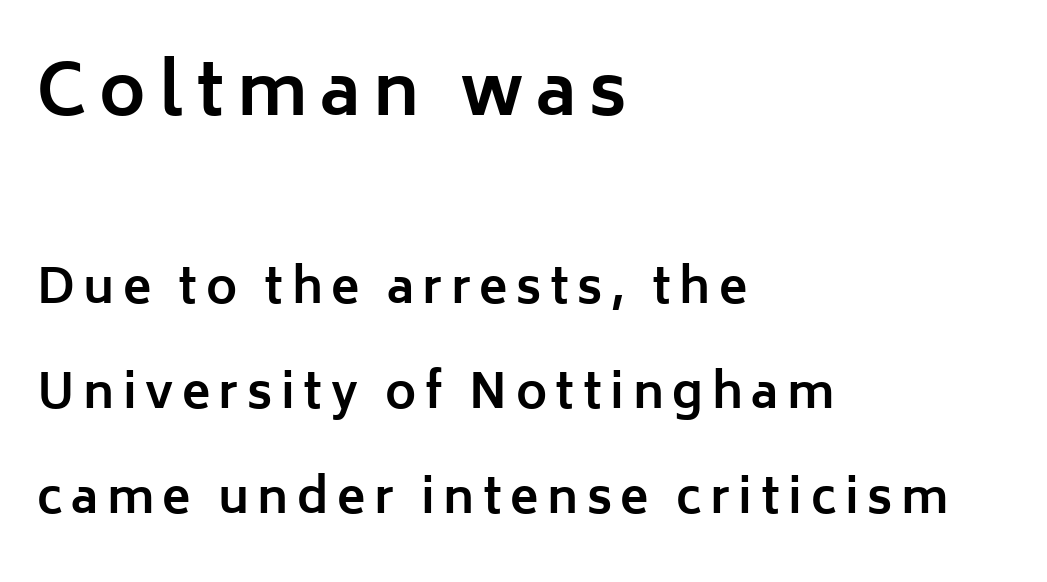
Q: Is the text bold? A: Yes.
Q: Is the text italic (slanted)? A: No, it is upright.
Q: Is the typeface a serif or a sans-serif typeface? A: Sans-serif.
Q: Is the text underlined? A: No.
Q: How is the paragraph aligned? A: Left-aligned.
Q: Is the spacing between lines tight, normal or loose? A: Loose.
Q: Which block of text is set in a larger size, the first (top) or the second (bottom)? A: The first (top) one.
Q: Width (condensed, normal, or wide)? A: Normal.
Q: Stroke contrast? A: Low.
Q: x-height? A: Medium.
Q: Monospaced? A: No.
